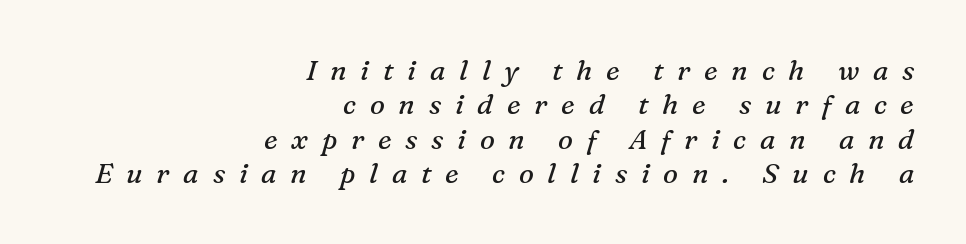
Q: Is the text bold? A: No.
Q: Is the text italic (slanted)? A: Yes, it leans right by about 16 degrees.
Q: Is the typeface a serif or a sans-serif typeface? A: Serif.
Q: Is the text underlined? A: No.
Q: How is the paragraph aligned? A: Right-aligned.
Q: Is the spacing between letters normal or unusually wide? A: Unusually wide.
Q: Width (condensed, normal, or wide)? A: Normal.
Q: Stroke contrast? A: Medium.
Q: x-height? A: Medium.
Q: Monospaced? A: No.
